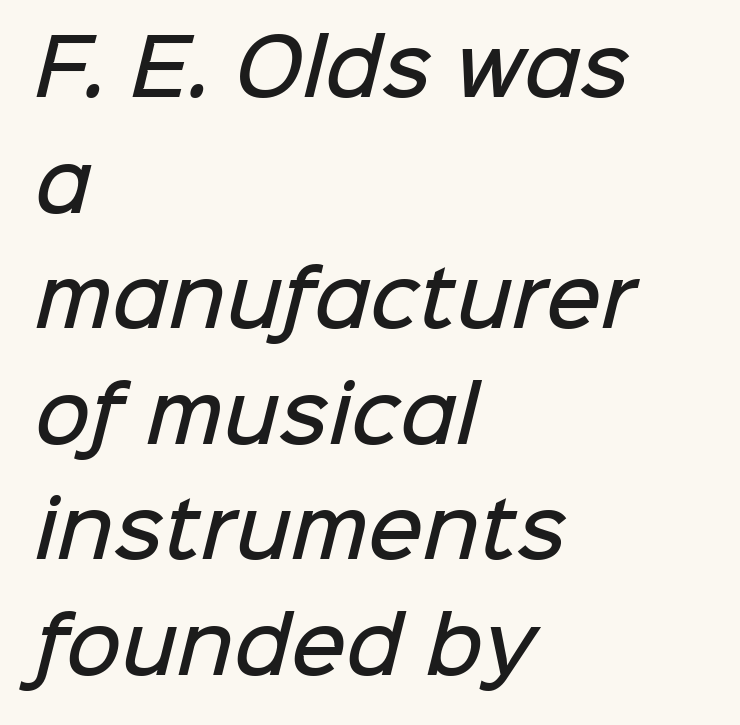
The image shows 76 px semibold sans-serif type; set left-aligned, normal line spacing (1.52x), normal letter spacing, not underlined; low stroke contrast and a medium x-height.
